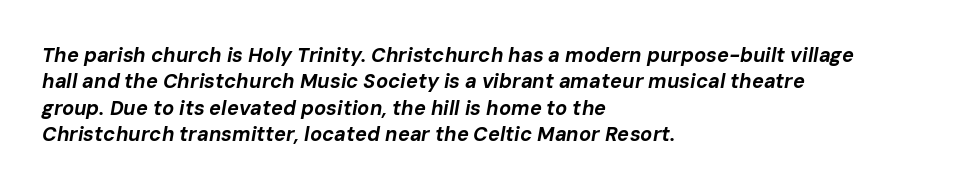
These lines carry a lot of weight — the face is fully bold. Designer's note — italics engaged. Normally led — the rows are evenly, conventionally spaced. Unmarked baselines from the first word to the last. The paragraph has a hard left edge and a soft right edge. The rendering keeps characters at their native spacing.
